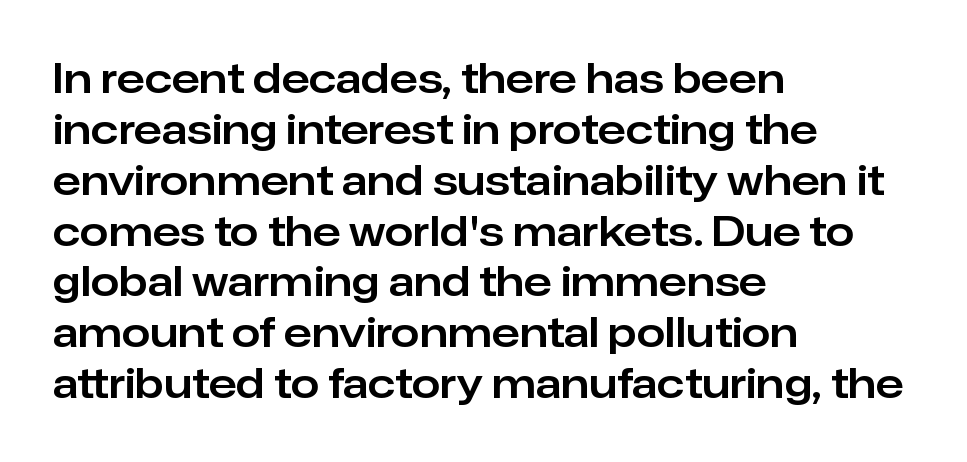
Q: Is the text italic (slanted)? A: No, it is upright.
Q: Is the typeface a serif or a sans-serif typeface? A: Sans-serif.
Q: Is the text underlined? A: No.
Q: How is the paragraph aligned? A: Left-aligned.
Q: Is the spacing between letters normal or unusually wide? A: Normal.
Q: Width (condensed, normal, or wide)? A: Normal.
Q: Stroke contrast? A: Low.
Q: x-height? A: Medium.
Q: Monospaced? A: No.
